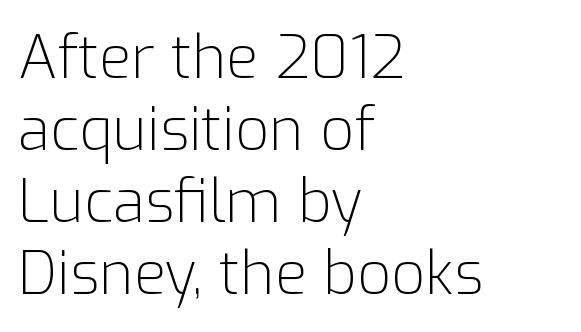
Q: Is the text bold? A: No.
Q: Is the text italic (slanted)? A: No, it is upright.
Q: Is the typeface a serif or a sans-serif typeface? A: Sans-serif.
Q: Is the text underlined? A: No.
Q: How is the paragraph aligned? A: Left-aligned.
Q: Is the spacing between letters normal or unusually wide? A: Normal.
Q: Width (condensed, normal, or wide)? A: Normal.
Q: Stroke contrast? A: Low.
Q: x-height? A: Medium.
Q: Monospaced? A: No.
